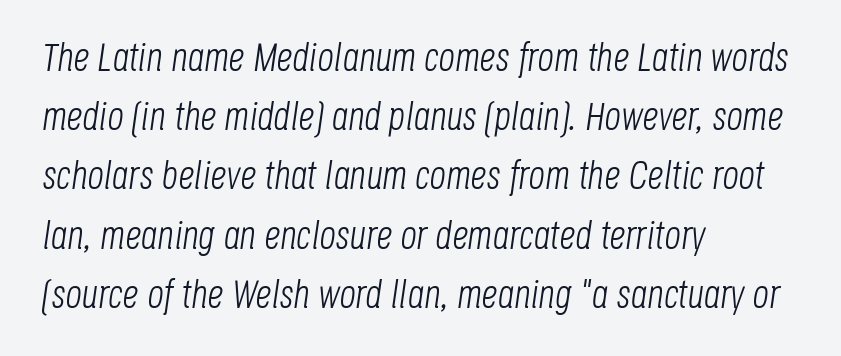
{"italic": "yes", "lean": "right", "slant_degrees": 8, "bold": "no", "weight": "light", "width": "condensed", "stroke_contrast": "low", "x_height": "large", "monospaced": "no", "underline": "no", "align": "left", "line_spacing": "normal", "line_spacing_ratio": 1.48, "letter_spacing": "normal", "letter_spacing_em": 0.0, "glyph_px": 40}
